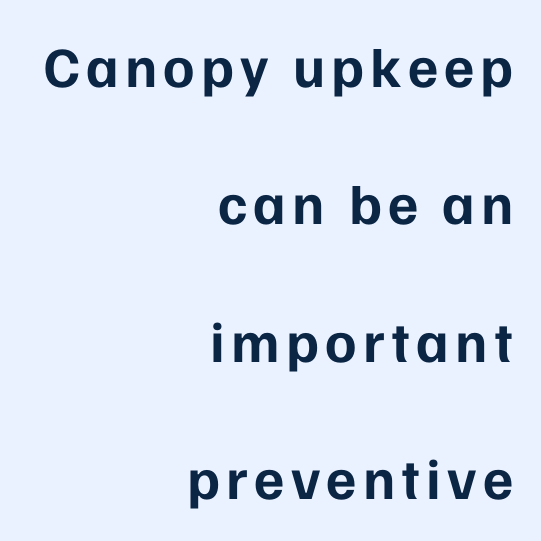
Spacing verdict: proportional, widths tailored to each character. The strokes are fattened all the way to bold. Lines of text with bare space underneath. The typography opts for an upright posture over an oblique one. Nope, no serifs anywhere on these letters. Horizontally, the lines are justified to the trailing edge only.
